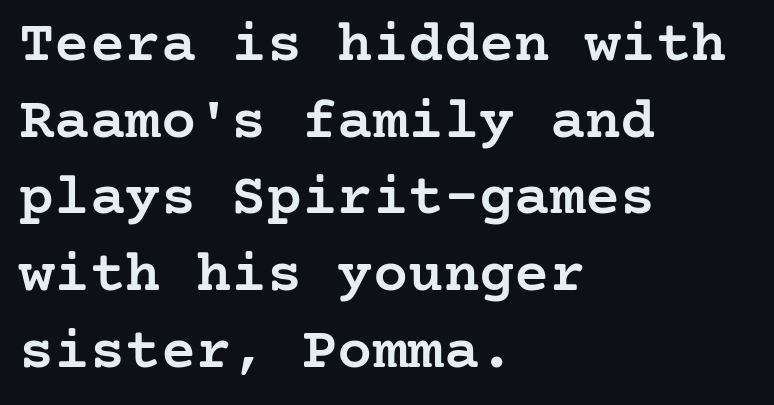
The image shows 59 px semibold serif type, upright; set left-aligned, normal line spacing (1.3x), normal letter spacing, not underlined; low stroke contrast and a medium x-height.
